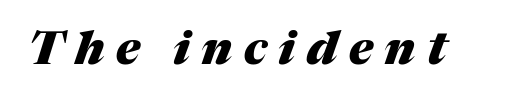
{"italic": "yes", "lean": "right", "slant_degrees": 17, "bold": "yes", "weight": "heavy", "width": "normal", "stroke_contrast": "medium", "x_height": "medium", "monospaced": "no", "underline": "no", "letter_spacing": "wide", "letter_spacing_em": 0.25, "glyph_px": 46}
